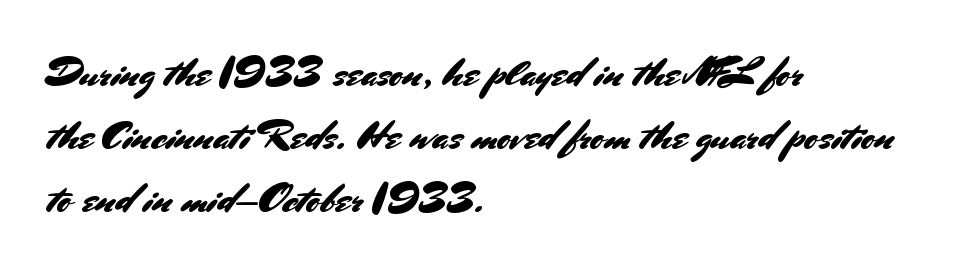
{"serif": "no", "width": "normal", "stroke_contrast": "medium", "x_height": "small", "monospaced": "no", "underline": "no", "align": "left", "line_spacing": "normal", "line_spacing_ratio": 1.54, "letter_spacing": "normal", "letter_spacing_em": 0.0, "glyph_px": 41}
